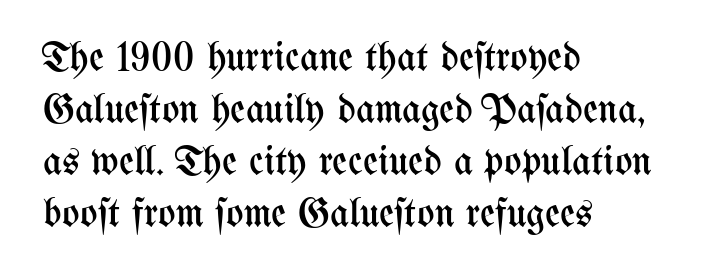
The image shows 41 px regular-weight, condensed type, upright; set left-aligned, normal line spacing (1.27x), normal letter spacing, not underlined; medium stroke contrast and a medium x-height.
